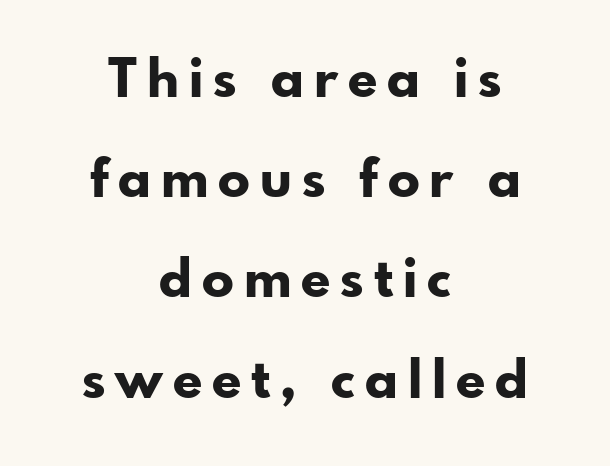
The image shows 53 px bold sans-serif type, upright; set centered, line spacing 1.89x, not underlined; low stroke contrast and a small x-height.
